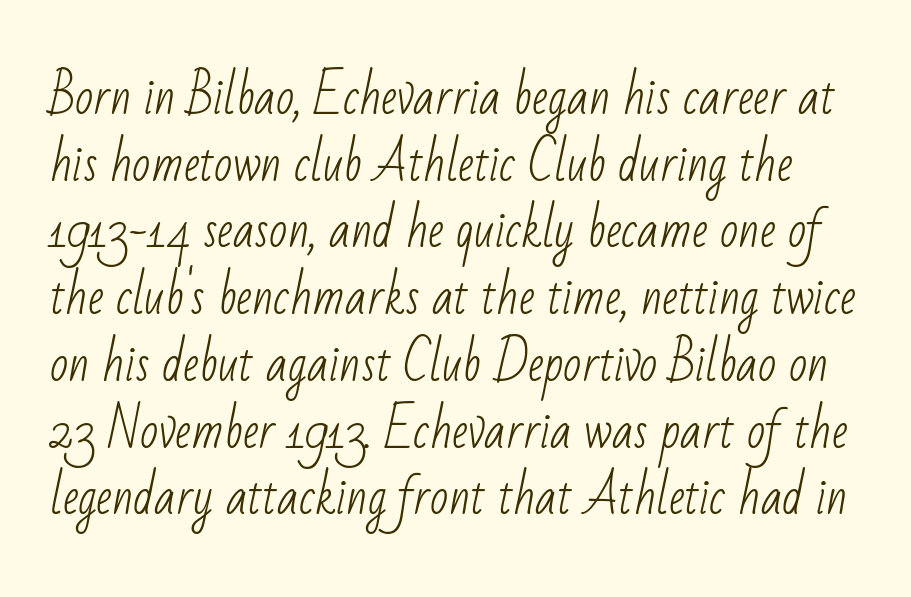
The image shows 48 px light, condensed sans-serif type; set normal line spacing (1.39x), normal letter spacing, not underlined; low stroke contrast and a small x-height.
